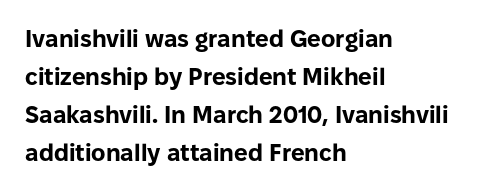
The image shows 24 px bold type, upright; set left-aligned, normal line spacing (1.58x), normal letter spacing, not underlined.
